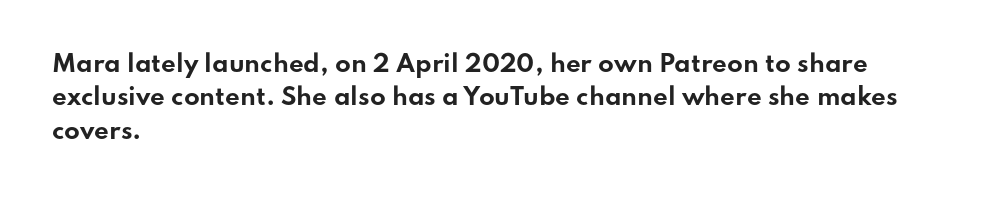
Every letter is thick-stroked: bold, no question. The space directly below the letters is spotless. How would I describe the line gaps? Plain and ordinary. A classic flush-left, rag-right setting is used for this passage. The specimen reads as upright at a glance.
